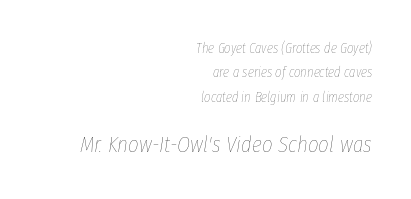
{"italic": "yes", "lean": "right", "slant_degrees": 8, "bold": "no", "underline": "no", "align": "right", "line_spacing_ratio": 1.74, "letter_spacing": "normal", "letter_spacing_em": 0.0, "larger_block": "second", "size_ratio": 1.64, "glyph_px": 23}
